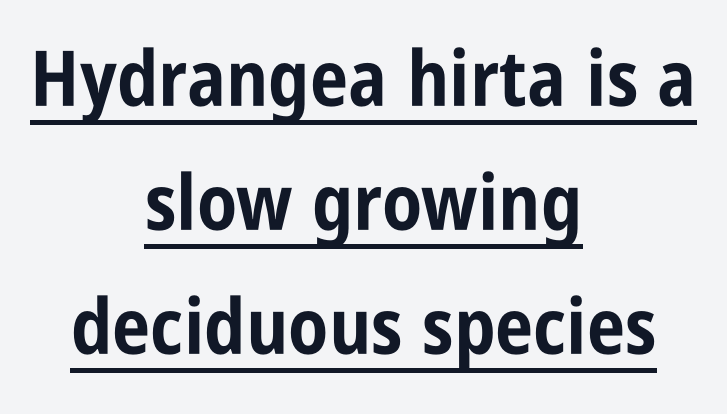
The image shows 77 px bold, condensed sans-serif type, upright; set centered, normal line spacing (1.61x), normal letter spacing, underlined; low stroke contrast and a large x-height.
